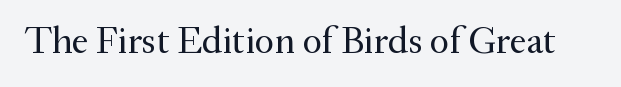
Q: Is the text bold? A: No.
Q: Is the text italic (slanted)? A: No, it is upright.
Q: Is the typeface a serif or a sans-serif typeface? A: Serif.
Q: Is the text underlined? A: No.
Q: Is the spacing between letters normal or unusually wide? A: Normal.
Q: Width (condensed, normal, or wide)? A: Normal.
Q: Stroke contrast? A: Medium.
Q: x-height? A: Small.
Q: Monospaced? A: No.
